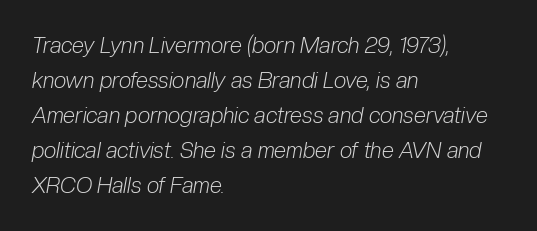
The image shows 22 px text type, italic (leaning right); set left-aligned, normal line spacing (1.59x), normal letter spacing, not underlined.
